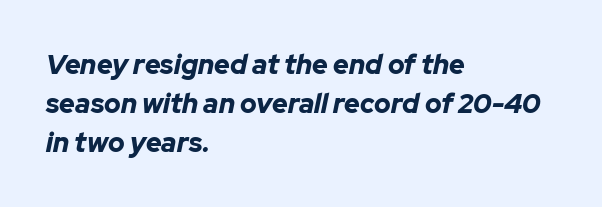
The image shows 27 px bold type, italic (leaning right); set left-aligned, normal line spacing (1.44x), normal letter spacing, not underlined.
